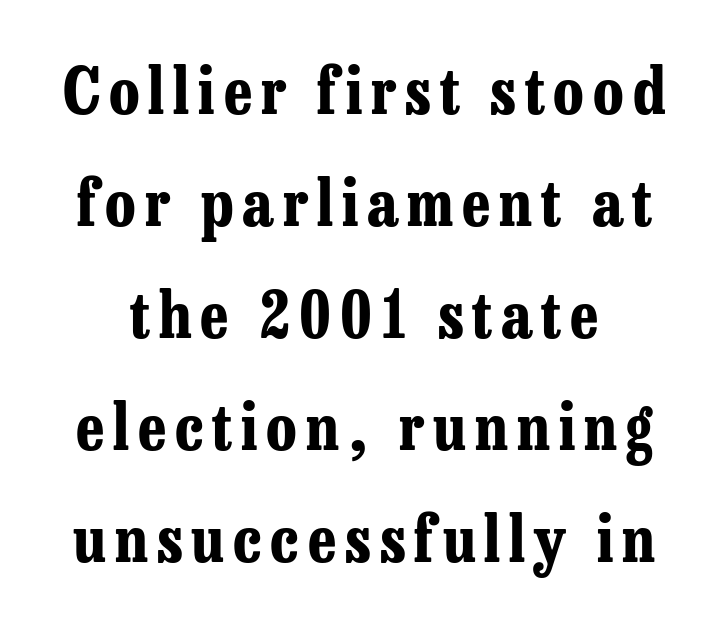
{"serif": "yes", "italic": "no", "bold": "yes", "weight": "bold", "width": "condensed", "stroke_contrast": "low", "x_height": "medium", "monospaced": "no", "underline": "no", "line_spacing_ratio": 1.75, "glyph_px": 64}
